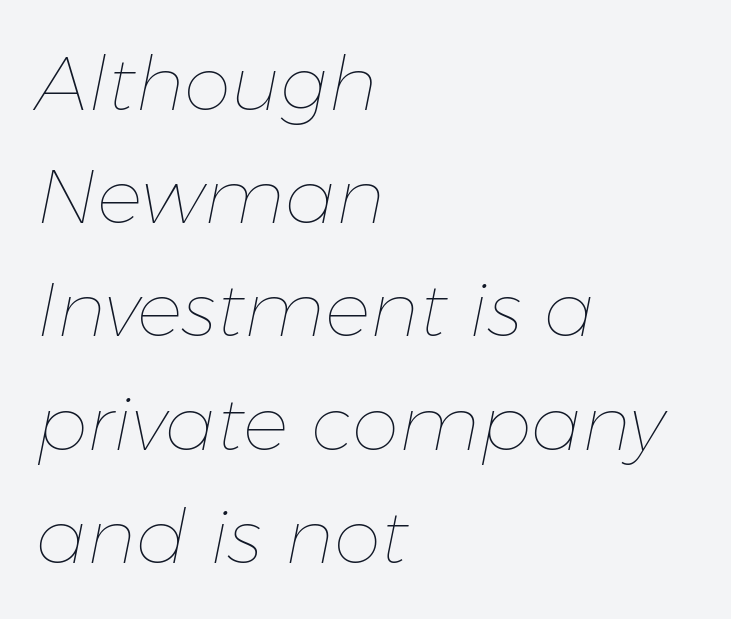
The image shows 76 px thin type, italic (leaning right); set left-aligned, normal line spacing (1.49x), normal letter spacing, not underlined; low stroke contrast and a medium x-height.
